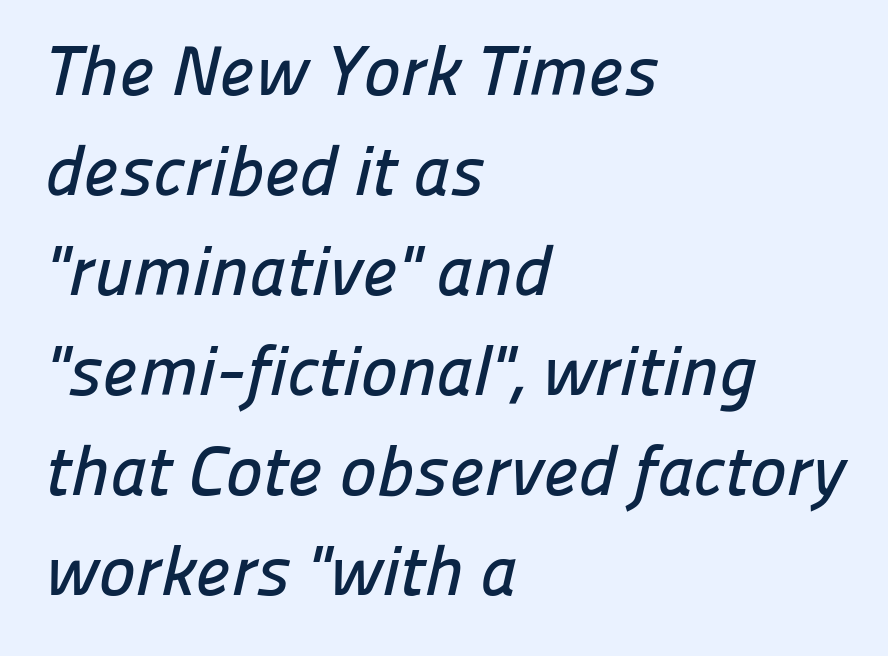
{"serif": "no", "width": "normal", "stroke_contrast": "low", "x_height": "medium", "monospaced": "no", "underline": "no", "align": "left", "line_spacing": "normal", "line_spacing_ratio": 1.43, "letter_spacing": "normal", "letter_spacing_em": 0.0, "glyph_px": 70}
